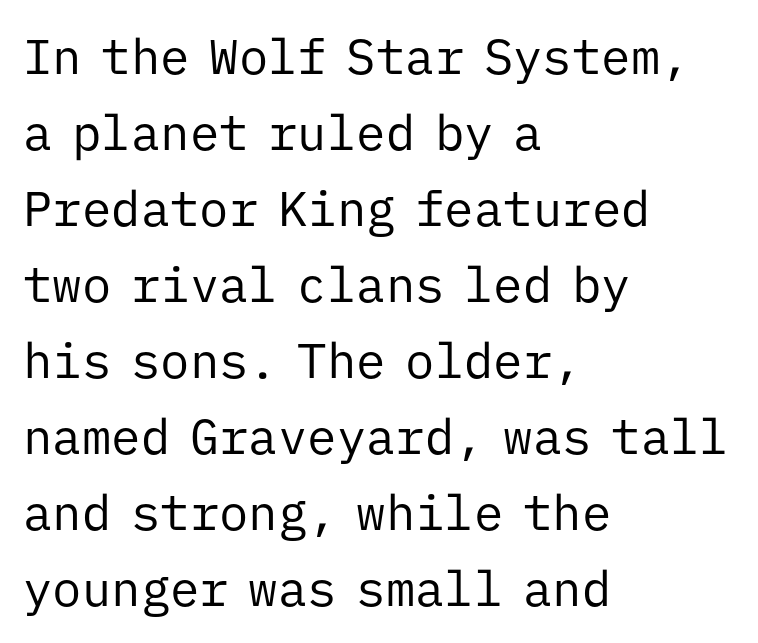
Is there any slant? The stems are plumb. Tracking value appears to be zero — textbook default spacing. Left-aligned paragraph, ragged on the right. Rows of type keep a routine distance in the vertical direction.
